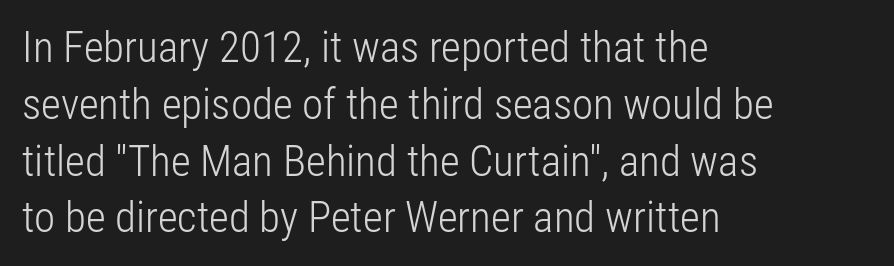
Q: Is the text bold? A: No.
Q: Is the text italic (slanted)? A: No, it is upright.
Q: Is the typeface a serif or a sans-serif typeface? A: Sans-serif.
Q: Is the text underlined? A: No.
Q: How is the paragraph aligned? A: Left-aligned.
Q: Is the spacing between letters normal or unusually wide? A: Normal.
Q: Is the spacing between lines tight, normal or loose? A: Normal.
Q: Width (condensed, normal, or wide)? A: Condensed.
Q: Stroke contrast? A: Low.
Q: x-height? A: Medium.
Q: Monospaced? A: No.
